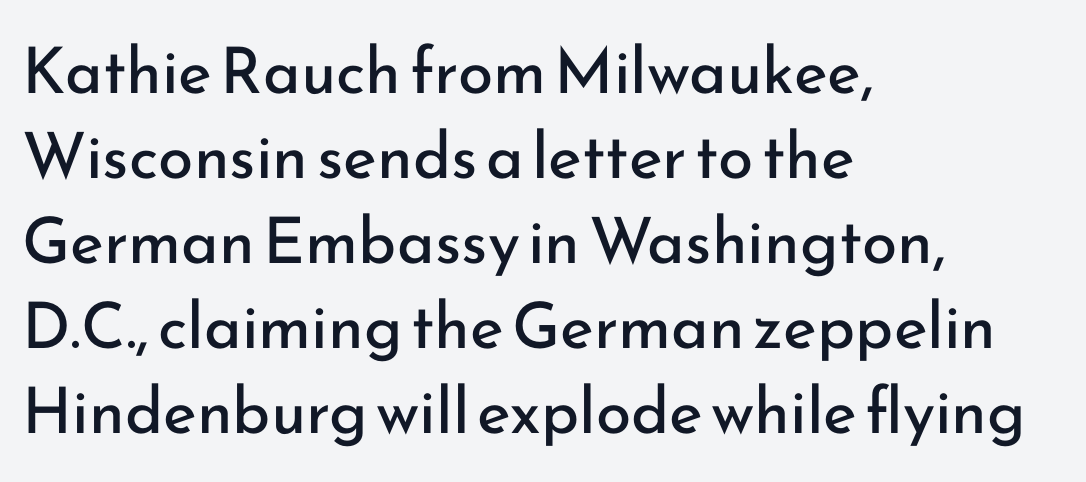
The image shows 64 px regular-weight sans-serif type, upright; set left-aligned, normal line spacing (1.33x), normal letter spacing, not underlined; low stroke contrast and a small x-height.
